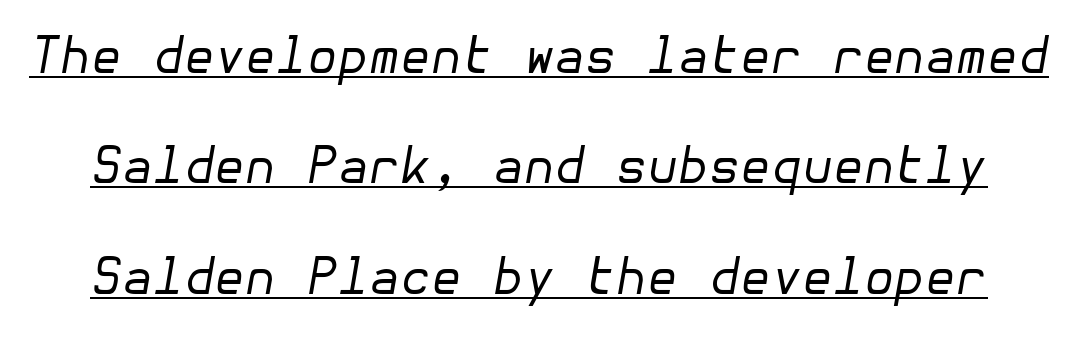
An italicized treatment has been applied to the whole sample. Stroke thickness stays within the range of a standard reading face or lighter. Standard letterfit; no display-style spreading of the glyphs. If you measured baseline to baseline, you'd find a long distance.
